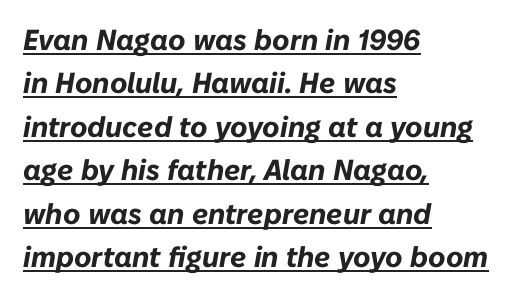
Q: Is the text bold? A: Yes.
Q: Is the text italic (slanted)? A: Yes, it leans right by about 10 degrees.
Q: Is the text underlined? A: Yes.
Q: How is the paragraph aligned? A: Left-aligned.
Q: Is the spacing between letters normal or unusually wide? A: Normal.
Q: Is the spacing between lines tight, normal or loose? A: Normal.
Q: Width (condensed, normal, or wide)? A: Normal.
Q: Stroke contrast? A: Low.
Q: x-height? A: Medium.
Q: Monospaced? A: No.
